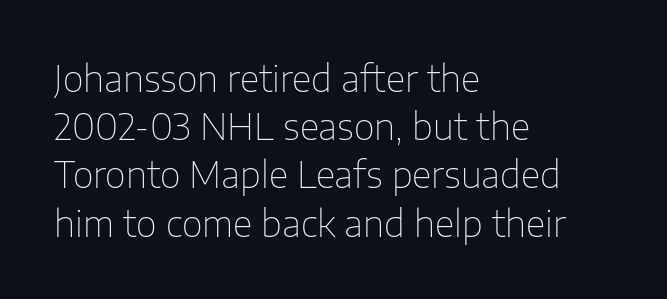
A normal amount of white space separates one row of letters from the next. Nothing unusual about the tracking: characters are spaced as the font intends. Teacher's note: observe the even left margin — that is flush-left alignment. Character widths vary here, with narrow letters taking less room than wide ones. The face looks like a standard text weight, possibly lighter. The characters display no serif detailing; their extremities are plain.
